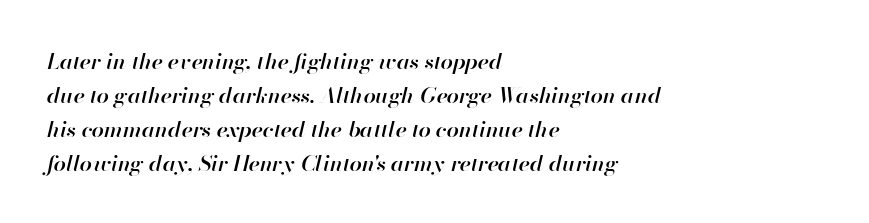
Q: Is the text bold? A: Semi-bold.
Q: Is the text italic (slanted)? A: Yes, it leans right by about 13 degrees.
Q: Is the text underlined? A: No.
Q: How is the paragraph aligned? A: Left-aligned.
Q: Is the spacing between letters normal or unusually wide? A: Normal.
Q: Is the spacing between lines tight, normal or loose? A: Normal.
